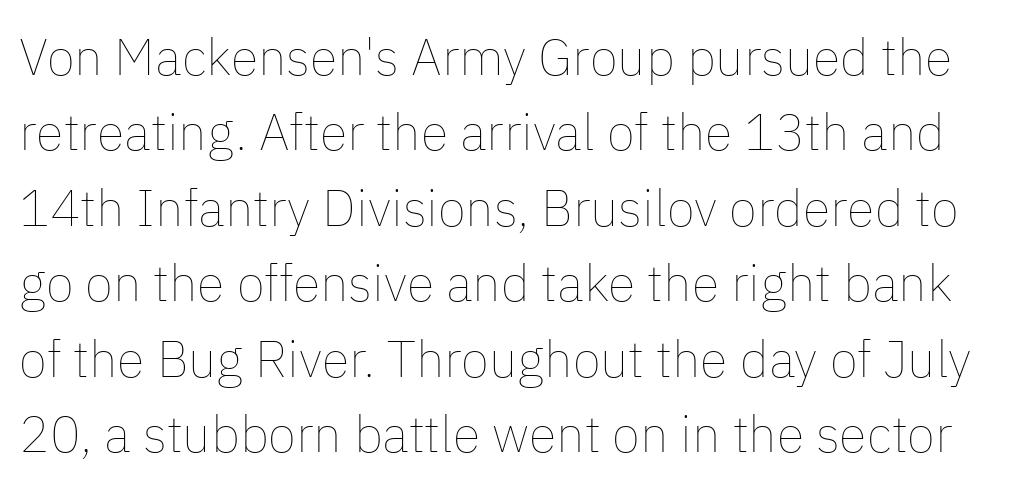
Q: Is the text bold? A: No.
Q: Is the text italic (slanted)? A: No, it is upright.
Q: Is the text underlined? A: No.
Q: Is the spacing between letters normal or unusually wide? A: Normal.
Q: Is the spacing between lines tight, normal or loose? A: Normal.
Q: Width (condensed, normal, or wide)? A: Normal.
Q: Stroke contrast? A: Low.
Q: x-height? A: Medium.
Q: Monospaced? A: No.
